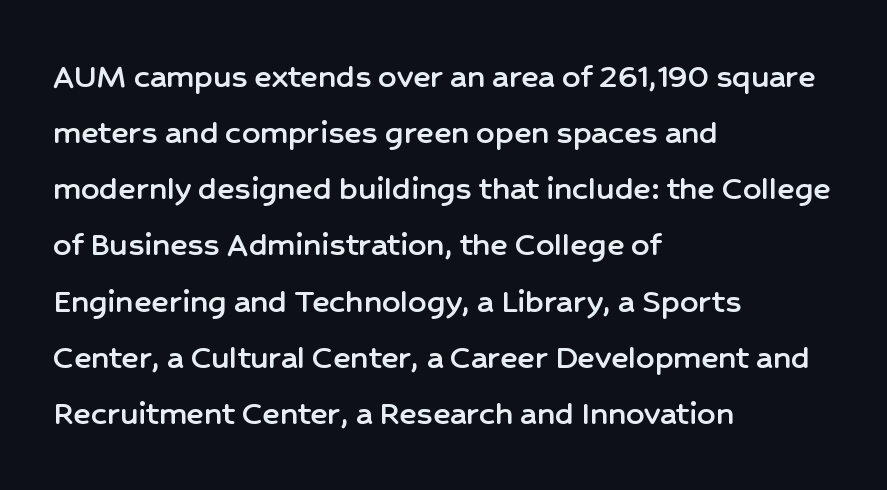
The specimen omits any rule beneath the text block's lines. Standard letterfit; no display-style spreading of the glyphs. Unlike italic type, these characters show no tilt at all. A typesetter would call this proportional, since set widths differ per character. Rows of type keep a routine distance in the vertical direction. Is the block centered? No — it sits flush against the left margin.
